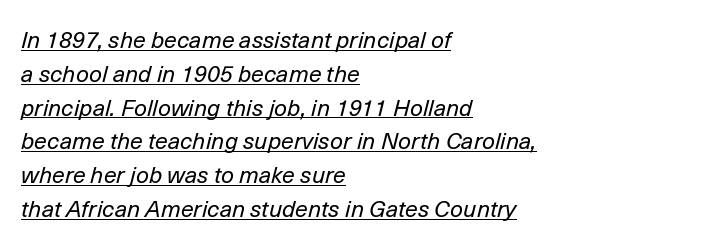
Q: Is the text bold? A: No.
Q: Is the text italic (slanted)? A: Yes, it leans right by about 14 degrees.
Q: Is the text underlined? A: Yes.
Q: How is the paragraph aligned? A: Left-aligned.
Q: Is the spacing between letters normal or unusually wide? A: Normal.
Q: Is the spacing between lines tight, normal or loose? A: Normal.
